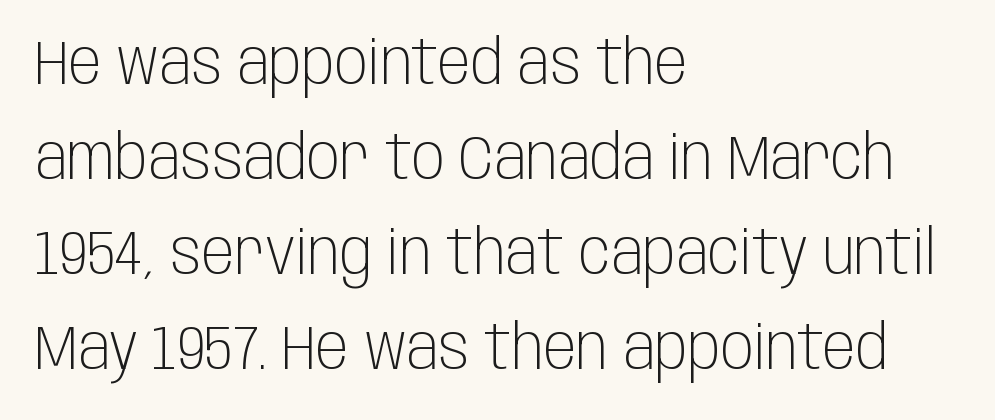
Q: Is the text bold? A: No.
Q: Is the text italic (slanted)? A: No, it is upright.
Q: Is the typeface a serif or a sans-serif typeface? A: Sans-serif.
Q: Is the text underlined? A: No.
Q: How is the paragraph aligned? A: Left-aligned.
Q: Is the spacing between letters normal or unusually wide? A: Normal.
Q: Is the spacing between lines tight, normal or loose? A: Normal.
Q: Width (condensed, normal, or wide)? A: Condensed.
Q: Stroke contrast? A: Low.
Q: x-height? A: Large.
Q: Monospaced? A: No.
